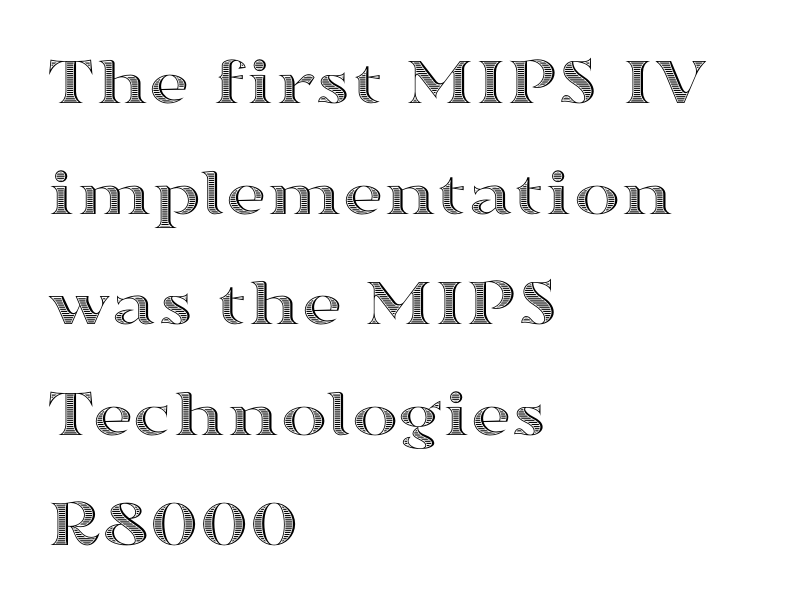
The image shows 70 px wide type, upright; set left-aligned, normal line spacing (1.58x), normal letter spacing, not underlined; a medium x-height.
